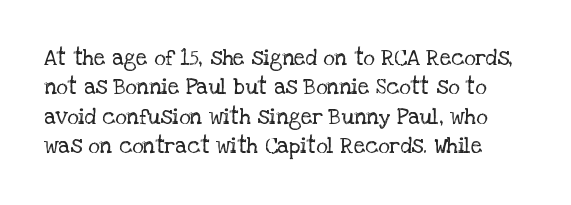
{"italic": "no", "bold": "no", "underline": "no", "line_spacing": "normal", "line_spacing_ratio": 1.33, "letter_spacing": "normal", "letter_spacing_em": 0.0, "glyph_px": 22}
